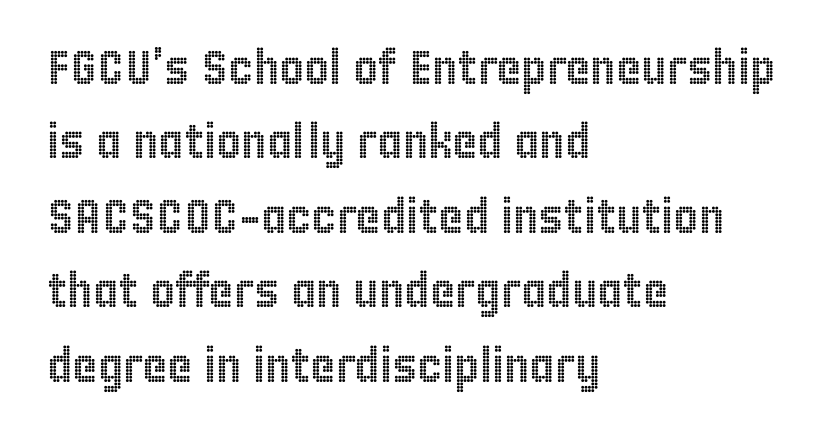
Q: Is the text italic (slanted)? A: No, it is upright.
Q: Is the text underlined? A: No.
Q: How is the paragraph aligned? A: Left-aligned.
Q: Is the spacing between letters normal or unusually wide? A: Normal.
Q: Is the spacing between lines tight, normal or loose? A: Normal.
Q: Width (condensed, normal, or wide)? A: Condensed.
Q: x-height? A: Large.
Q: Monospaced? A: No.
